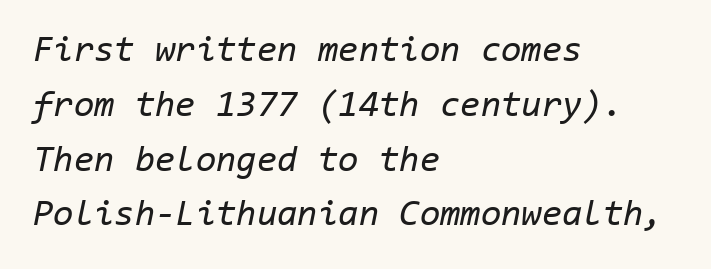
{"italic": "yes", "lean": "right", "slant_degrees": 11, "bold": "no", "weight": "regular", "width": "normal", "stroke_contrast": "low", "x_height": "medium", "monospaced": "yes", "underline": "no", "align": "left", "line_spacing": "normal", "line_spacing_ratio": 1.48, "letter_spacing": "normal", "letter_spacing_em": 0.0, "glyph_px": 37}
